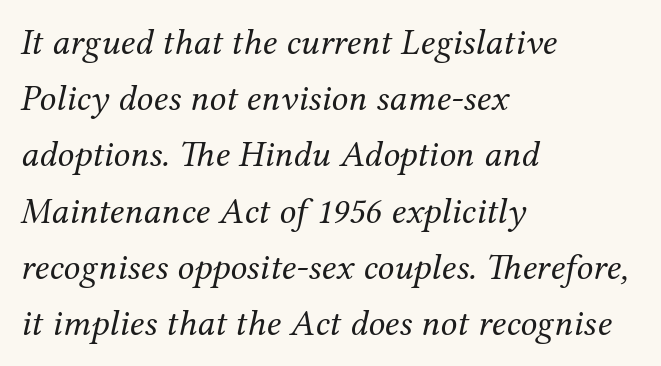
{"serif": "yes", "italic": "yes", "lean": "right", "slant_degrees": 12, "bold": "no", "weight": "regular", "width": "normal", "stroke_contrast": "medium", "x_height": "medium", "monospaced": "no", "underline": "no", "align": "left", "line_spacing": "normal", "line_spacing_ratio": 1.52, "letter_spacing": "normal", "letter_spacing_em": 0.0, "glyph_px": 37}
